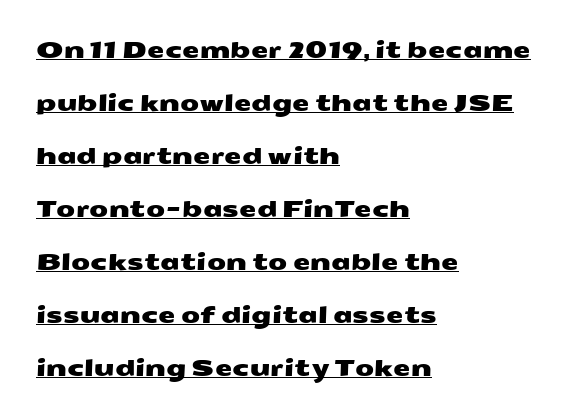
{"underline": "yes", "align": "left", "line_spacing": "loose", "line_spacing_ratio": 2.41, "letter_spacing": "normal", "letter_spacing_em": 0.0, "glyph_px": 22}
